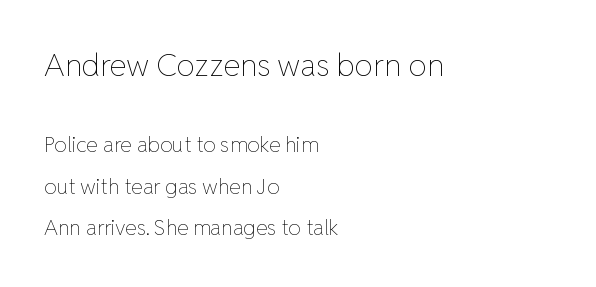
Q: Is the text bold? A: No.
Q: Is the text italic (slanted)? A: No, it is upright.
Q: Is the text underlined? A: No.
Q: How is the paragraph aligned? A: Left-aligned.
Q: Is the spacing between letters normal or unusually wide? A: Normal.
Q: Is the spacing between lines tight, normal or loose? A: Loose.
Q: Which block of text is set in a larger size, the first (top) or the second (bottom)? A: The first (top) one.
Q: Width (condensed, normal, or wide)? A: Normal.
Q: Stroke contrast? A: Low.
Q: x-height? A: Medium.
Q: Monospaced? A: No.
